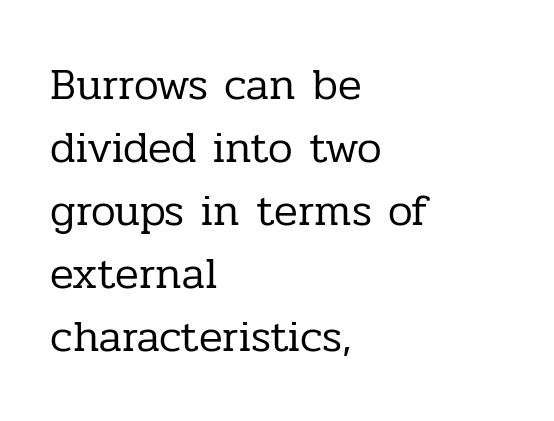
Q: Is the text bold? A: No.
Q: Is the text italic (slanted)? A: No, it is upright.
Q: Is the typeface a serif or a sans-serif typeface? A: Serif.
Q: Is the text underlined? A: No.
Q: How is the paragraph aligned? A: Left-aligned.
Q: Is the spacing between letters normal or unusually wide? A: Normal.
Q: Is the spacing between lines tight, normal or loose? A: Normal.
Q: Width (condensed, normal, or wide)? A: Normal.
Q: Stroke contrast? A: Low.
Q: x-height? A: Medium.
Q: Monospaced? A: No.
